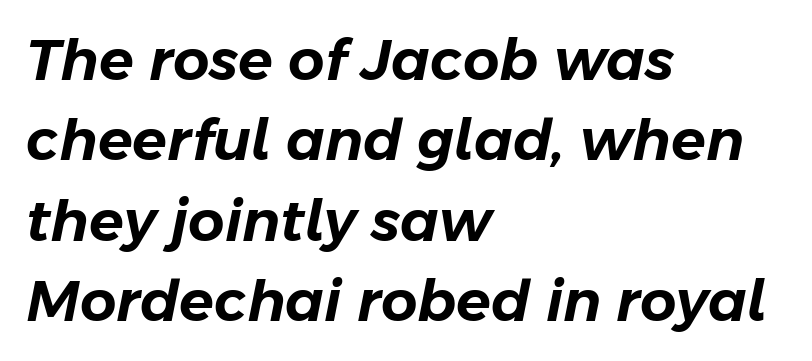
{"italic": "yes", "lean": "right", "slant_degrees": 11, "width": "normal", "stroke_contrast": "low", "x_height": "medium", "monospaced": "no", "underline": "no", "align": "left", "line_spacing": "normal", "line_spacing_ratio": 1.41, "letter_spacing": "normal", "letter_spacing_em": 0.0, "glyph_px": 57}
